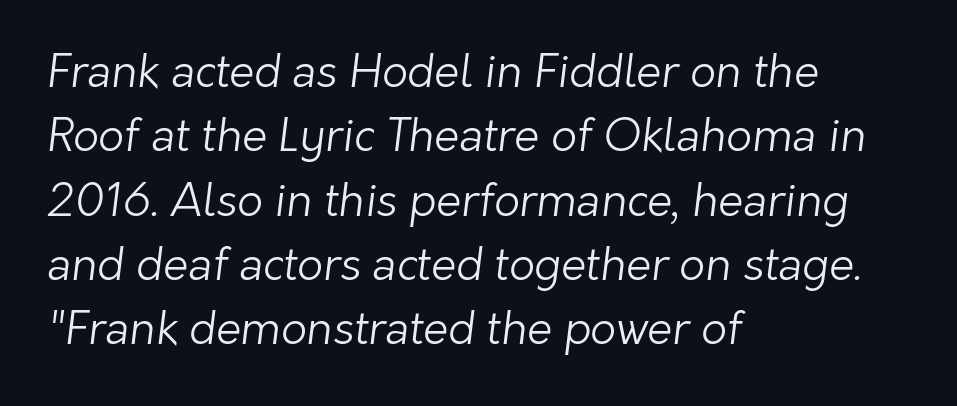
Leading: standard. Varying glyph widths throughout — classic text-font behaviour. Classification — sans serif. The rag falls on the right side of this text block. The line texture is even and compact thanks to regular tracking. The passage shown is not bold in any degree.
